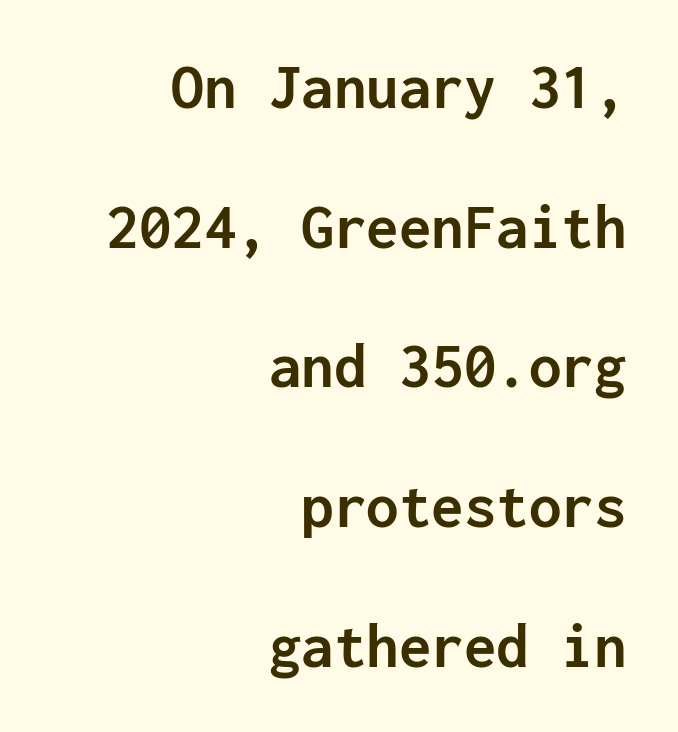
The image shows 65 px semibold sans-serif type, upright, monospaced; set right-aligned, loose line spacing (2.15x), normal letter spacing, not underlined; low stroke contrast and a medium x-height.
